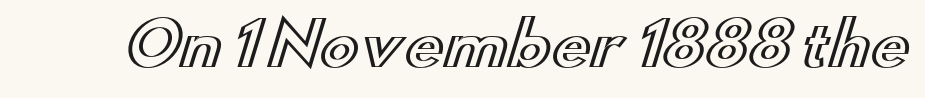
The image shows 59 px wide type; set normal letter spacing, not underlined; a small x-height.
